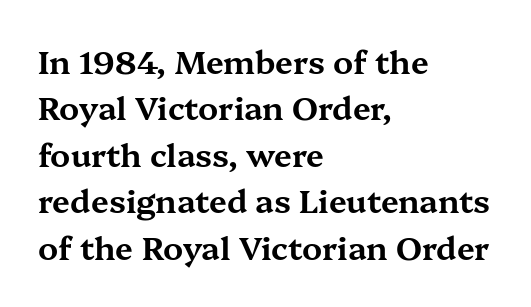
The image shows 32 px wide serif type, upright; set left-aligned, normal line spacing (1.45x), normal letter spacing, not underlined; medium stroke contrast and a medium x-height.
